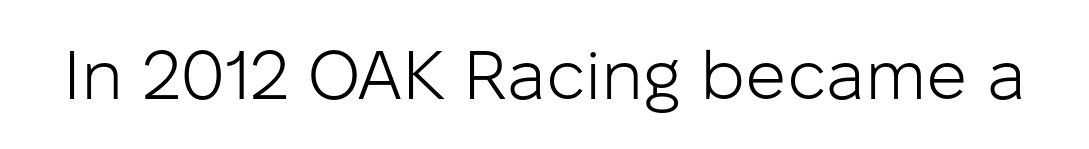
{"serif": "no", "italic": "no", "bold": "no", "weight": "light", "width": "normal", "stroke_contrast": "low", "x_height": "medium", "monospaced": "no", "underline": "no", "letter_spacing": "normal", "letter_spacing_em": 0.0, "glyph_px": 68}
